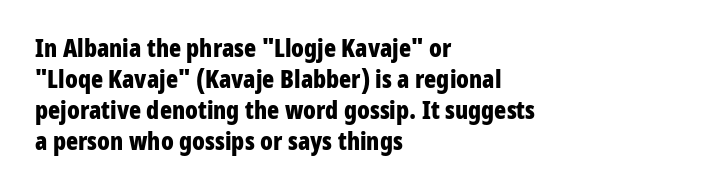
The image shows 25 px bold type, upright; set left-aligned, line spacing 1.24x, normal letter spacing, not underlined.
